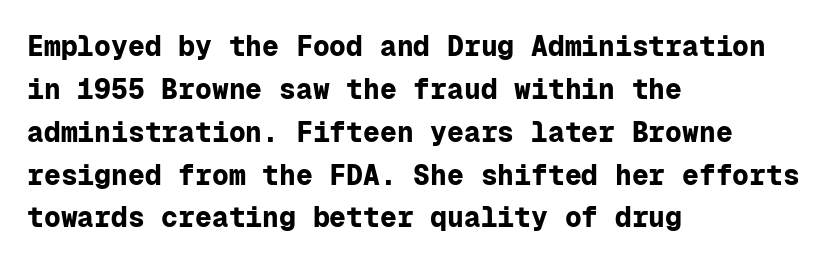
These lines sit exactly where default settings would place them. Stroke terminals: plain, sans-serif. Italic: no, the glyphs are upright roman. The passage shown is not underscored anywhere.
